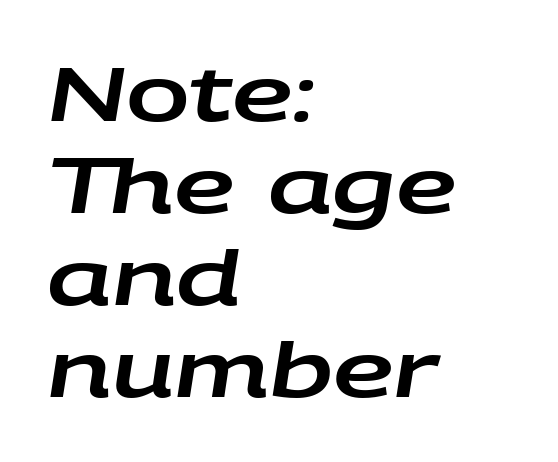
Q: Is the text italic (slanted)? A: Yes, it leans right by about 9 degrees.
Q: Is the text underlined? A: No.
Q: How is the paragraph aligned? A: Left-aligned.
Q: Is the spacing between letters normal or unusually wide? A: Normal.
Q: Width (condensed, normal, or wide)? A: Wide.
Q: Stroke contrast? A: Low.
Q: x-height? A: Large.
Q: Monospaced? A: No.
